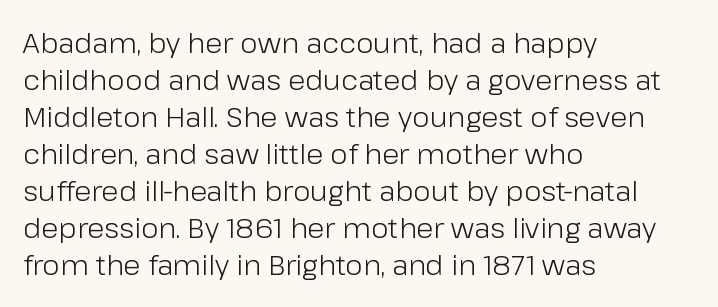
The image shows 28 px light sans-serif type, upright; set left-aligned, normal line spacing (1.32x), normal letter spacing, not underlined; low stroke contrast and a medium x-height.
